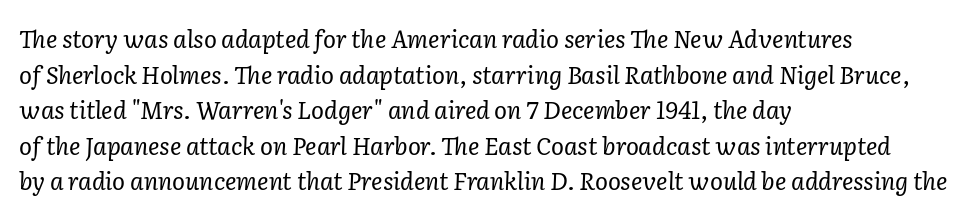
The image shows 24 px text type, italic (leaning right); set left-aligned, normal line spacing (1.48x), normal letter spacing, not underlined.
